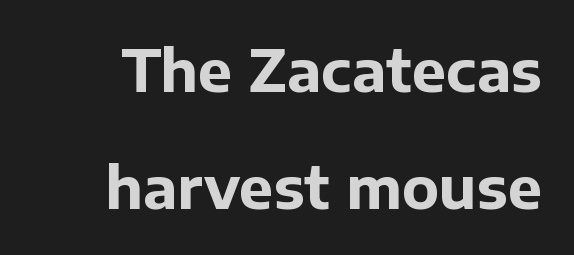
The image shows 58 px bold sans-serif type, upright; set loose line spacing (2.02x), normal letter spacing, not underlined; low stroke contrast and a medium x-height.
